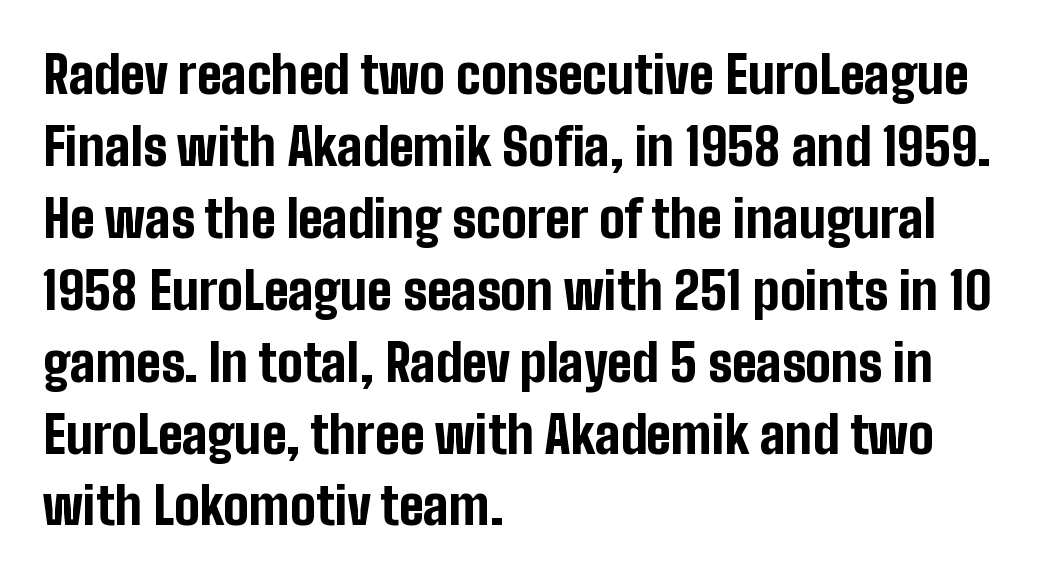
{"serif": "no", "italic": "no", "bold": "yes", "weight": "bold", "width": "condensed", "stroke_contrast": "low", "x_height": "medium", "monospaced": "no", "underline": "no", "align": "left", "line_spacing": "normal", "line_spacing_ratio": 1.41, "letter_spacing": "normal", "letter_spacing_em": 0.0, "glyph_px": 51}
